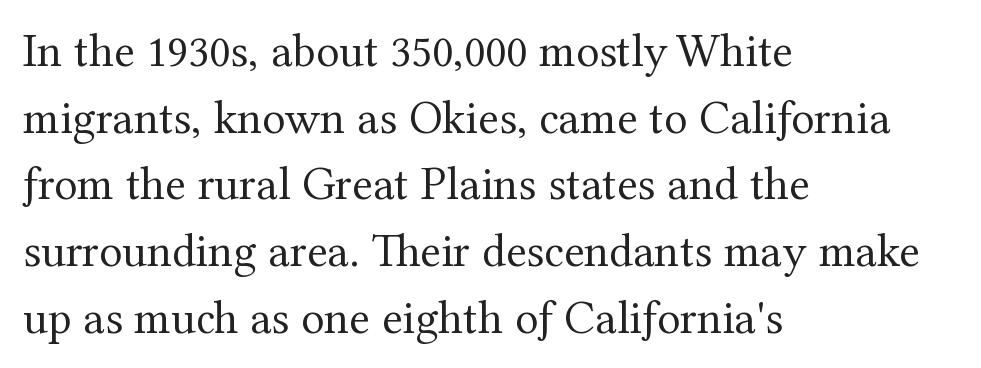
The image shows 48 px regular-weight serif type, upright; set left-aligned, normal line spacing (1.39x), normal letter spacing, not underlined; medium stroke contrast and a medium x-height.
